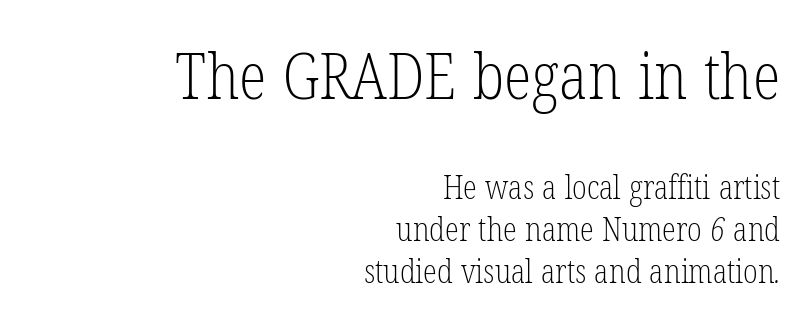
Notice how the passage keeps a crisp vertical edge on the right only. The block sitting higher on the canvas is the one with enlarged characters. A typesetter would label this face a serif. The space directly below the letters is spotless. Think of a printed novel: that variable character pitch is what you see here.
